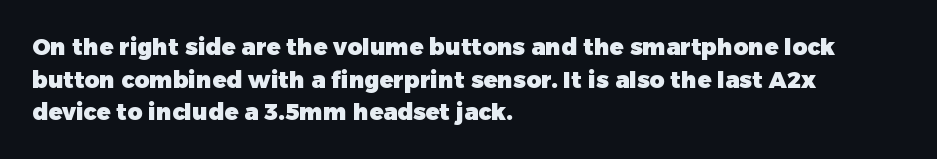
{"italic": "no", "bold": "yes", "underline": "no", "align": "left", "line_spacing": "normal", "line_spacing_ratio": 1.42, "letter_spacing": "normal", "letter_spacing_em": 0.0, "glyph_px": 23}
